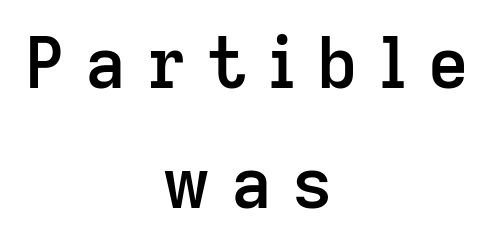
Words appear elongated and porous because spacing is wide. You can tell it's not italic because the verticals are truly vertical. The glyphs in this specimen are sans serif. Here the designer chose a conventional face with non-uniform glyph widths. The glyphs have the mass of a demibold cut, below bold. Short and long lines alike share a common midpoint.
